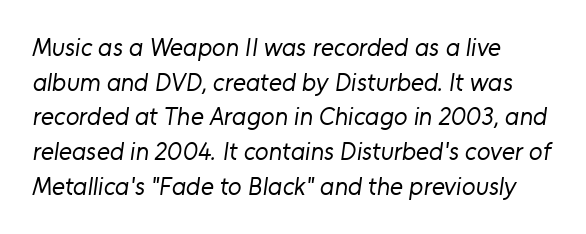
Q: Is the text bold? A: No.
Q: Is the text underlined? A: No.
Q: How is the paragraph aligned? A: Left-aligned.
Q: Is the spacing between letters normal or unusually wide? A: Normal.
Q: Is the spacing between lines tight, normal or loose? A: Normal.
